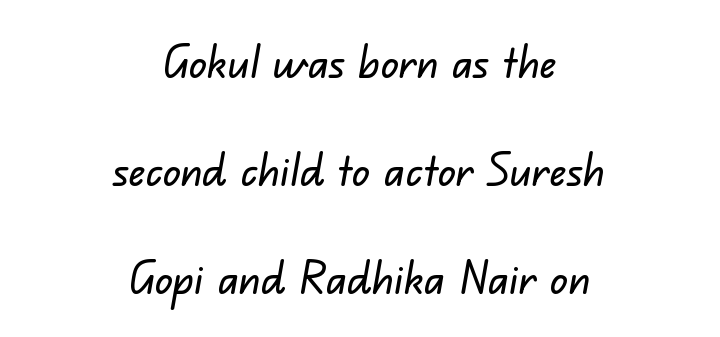
The image shows 45 px sans-serif type; set centered, loose line spacing (2.4x), normal letter spacing, not underlined; low stroke contrast and a small x-height.
